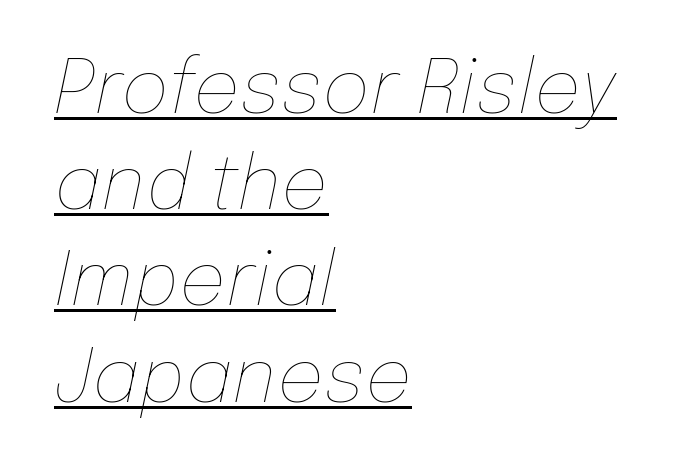
{"italic": "yes", "lean": "right", "slant_degrees": 12, "bold": "no", "weight": "thin", "width": "normal", "stroke_contrast": "low", "x_height": "medium", "monospaced": "no", "underline": "yes", "align": "left", "line_spacing": "normal", "line_spacing_ratio": 1.3, "letter_spacing": "normal", "letter_spacing_em": 0.0, "glyph_px": 74}
